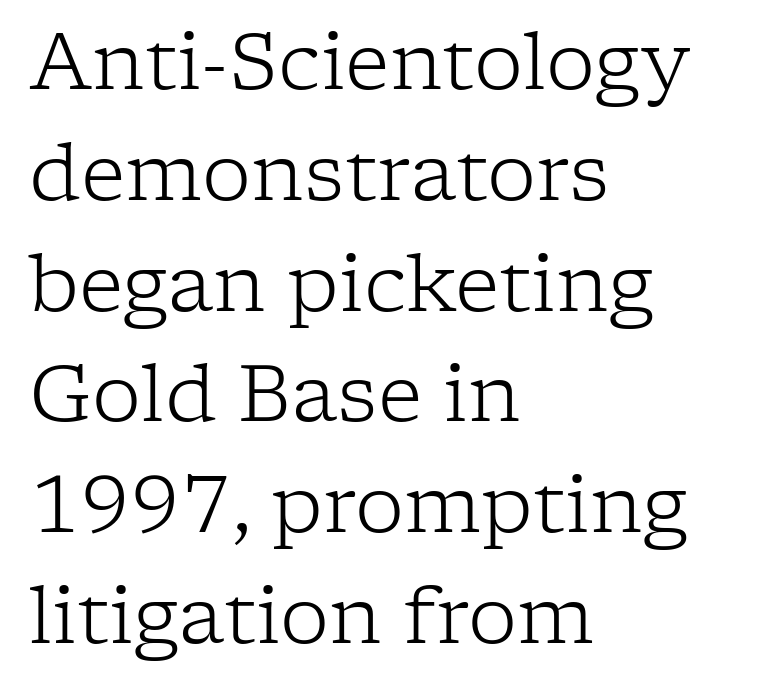
Q: Is the text bold? A: No.
Q: Is the text italic (slanted)? A: No, it is upright.
Q: Is the typeface a serif or a sans-serif typeface? A: Serif.
Q: Is the text underlined? A: No.
Q: How is the paragraph aligned? A: Left-aligned.
Q: Is the spacing between letters normal or unusually wide? A: Normal.
Q: Is the spacing between lines tight, normal or loose? A: Normal.
Q: Width (condensed, normal, or wide)? A: Normal.
Q: Stroke contrast? A: Low.
Q: x-height? A: Medium.
Q: Monospaced? A: No.
